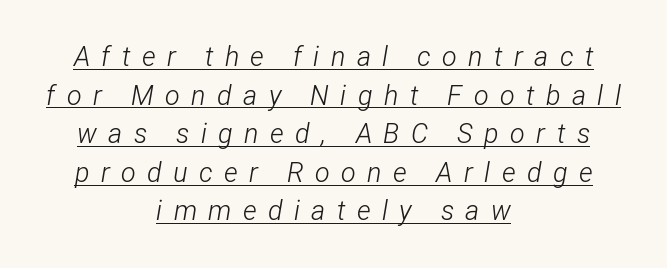
{"italic": "yes", "lean": "right", "slant_degrees": 12, "bold": "no", "underline": "yes", "align": "center", "line_spacing": "normal", "line_spacing_ratio": 1.43, "letter_spacing": "wide", "letter_spacing_em": 0.42, "glyph_px": 27}
